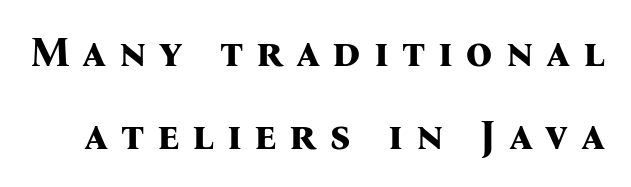
Loose tracking; the words dissolve into strings of separated letters. Tall strokes in this sample are plumb rather than angled. Nobody drew a line under any word here. Pretty heavy lettering here — definitely bold. Type style note: has serifs.
